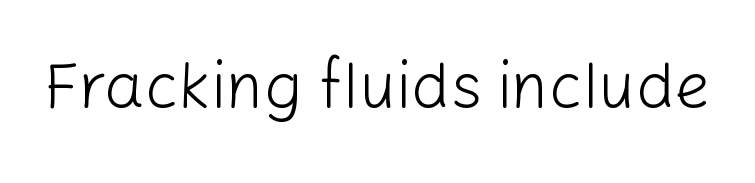
Underlining? Definitely not there. This sample has the flowing, uneven cadence of proportional lettering. Every character sits straight up, as roman type does. The cut favours lightness, reaching ordinary text weight at its darkest.
